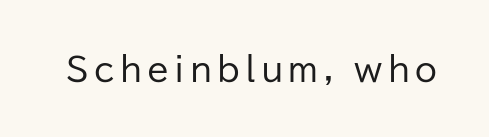
{"serif": "no", "italic": "no", "bold": "no", "weight": "regular", "width": "normal", "stroke_contrast": "low", "x_height": "medium", "monospaced": "no", "underline": "no", "glyph_px": 32}
